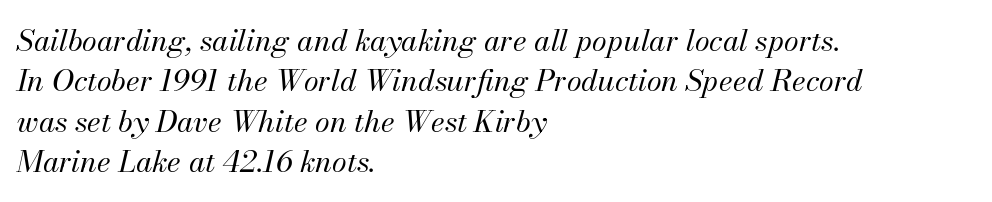
Q: Is the text bold? A: No.
Q: Is the text italic (slanted)? A: Yes, it leans right by about 13 degrees.
Q: Is the text underlined? A: No.
Q: How is the paragraph aligned? A: Left-aligned.
Q: Is the spacing between letters normal or unusually wide? A: Normal.
Q: Is the spacing between lines tight, normal or loose? A: Normal.
Q: Width (condensed, normal, or wide)? A: Normal.
Q: Stroke contrast? A: Medium.
Q: x-height? A: Small.
Q: Monospaced? A: No.
